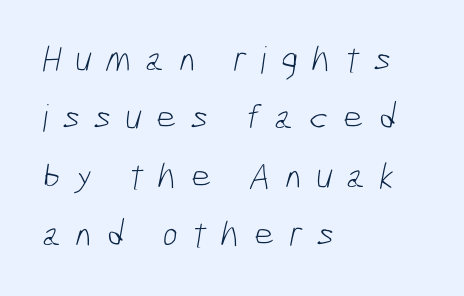
The image shows 37 px light, condensed sans-serif type; set left-aligned, normal line spacing (1.58x), unusually wide letter spacing (+0.37 em), not underlined; low stroke contrast and a medium x-height.
